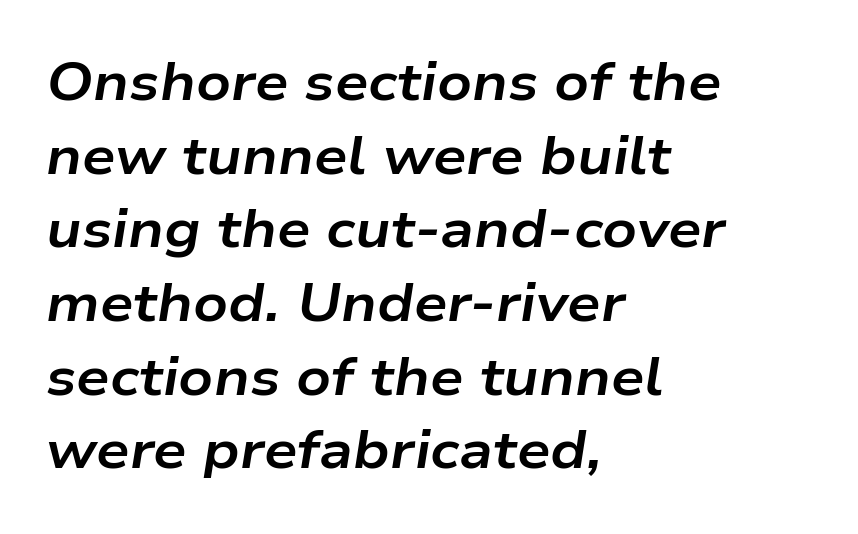
The image shows 53 px bold, wide type, italic (leaning right); set left-aligned, normal line spacing (1.39x), normal letter spacing, not underlined; low stroke contrast and a medium x-height.
